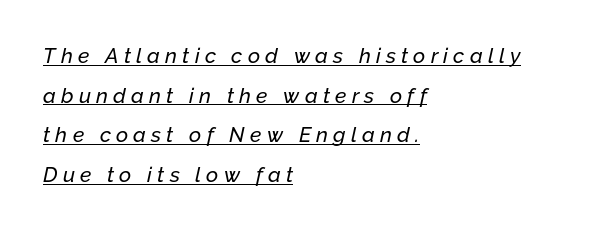
Q: Is the text italic (slanted)? A: Yes, it leans right by about 12 degrees.
Q: Is the text underlined? A: Yes.
Q: How is the paragraph aligned? A: Left-aligned.
Q: Is the spacing between letters normal or unusually wide? A: Unusually wide.
